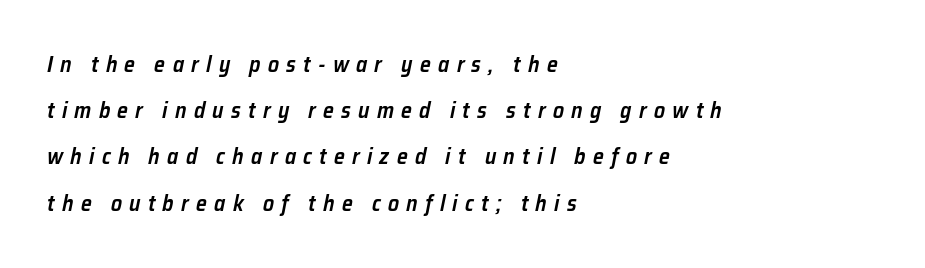
Q: Is the text bold? A: Semi-bold.
Q: Is the text italic (slanted)? A: Yes, it leans right by about 12 degrees.
Q: Is the text underlined? A: No.
Q: How is the paragraph aligned? A: Left-aligned.
Q: Is the spacing between letters normal or unusually wide? A: Unusually wide.
Q: Is the spacing between lines tight, normal or loose? A: Loose.
